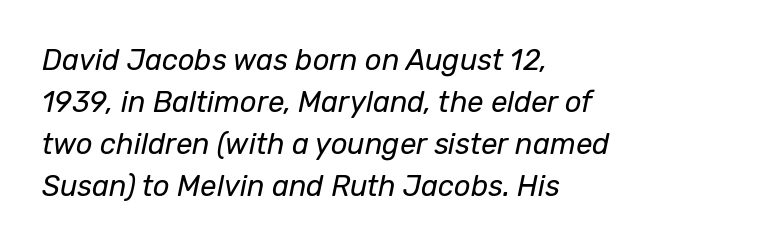
The image shows 29 px regular-weight type, italic (leaning right); set left-aligned, normal line spacing (1.45x), normal letter spacing, not underlined; low stroke contrast and a medium x-height.
